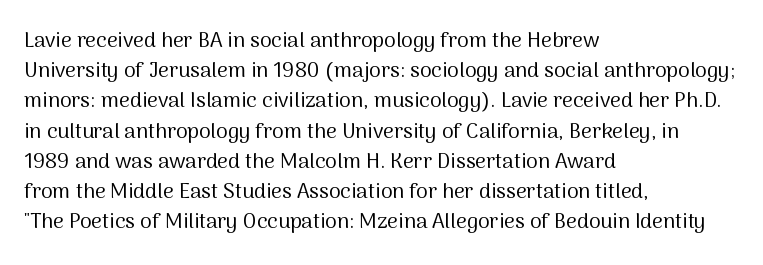
{"italic": "no", "bold": "no", "underline": "no", "align": "left", "line_spacing": "normal", "line_spacing_ratio": 1.44, "letter_spacing": "normal", "letter_spacing_em": 0.0, "glyph_px": 21}
